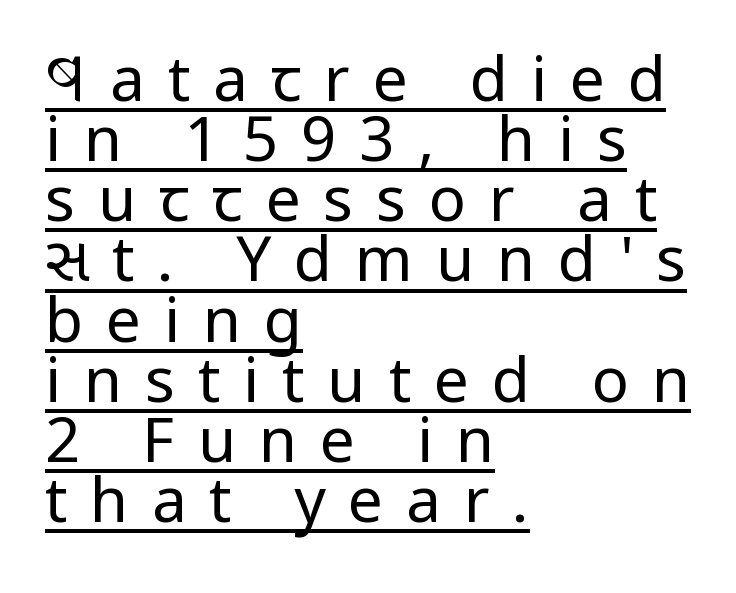
The image shows 62 px regular-weight, condensed sans-serif type, upright; set left-aligned, tight line spacing (0.97x), unusually wide letter spacing (+0.37 em), underlined; low stroke contrast and a large x-height.
